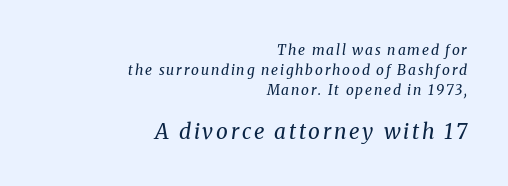
{"italic": "yes", "lean": "right", "slant_degrees": 8, "bold": "no", "underline": "no", "align": "right", "line_spacing": "normal", "line_spacing_ratio": 1.43, "larger_block": "second", "size_ratio": 1.5, "glyph_px": 21}
